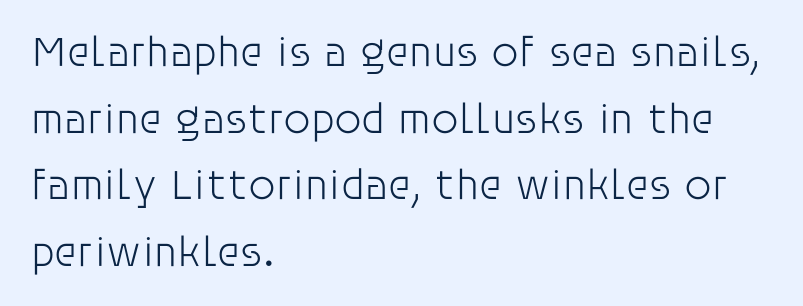
The image shows 43 px light sans-serif type, upright; set left-aligned, normal line spacing (1.55x), normal letter spacing, not underlined; low stroke contrast and a large x-height.
